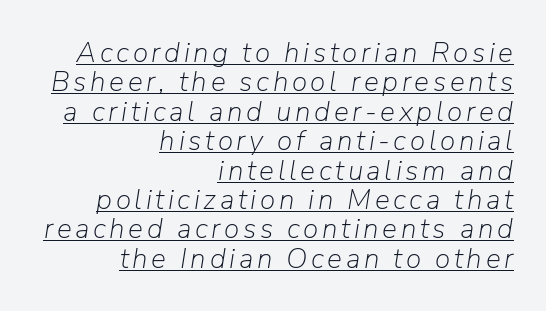
Q: Is the text bold? A: No.
Q: Is the text italic (slanted)? A: Yes, it leans right by about 9 degrees.
Q: Is the text underlined? A: Yes.
Q: How is the paragraph aligned? A: Right-aligned.
Q: Is the spacing between lines tight, normal or loose? A: Tight.
Q: Width (condensed, normal, or wide)? A: Normal.
Q: Stroke contrast? A: Low.
Q: x-height? A: Medium.
Q: Monospaced? A: No.
